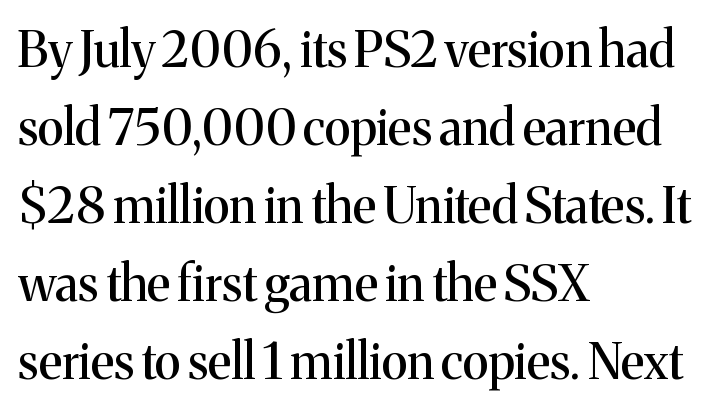
Q: Is the text italic (slanted)? A: No, it is upright.
Q: Is the typeface a serif or a sans-serif typeface? A: Serif.
Q: Is the text underlined? A: No.
Q: How is the paragraph aligned? A: Left-aligned.
Q: Is the spacing between letters normal or unusually wide? A: Normal.
Q: Is the spacing between lines tight, normal or loose? A: Normal.
Q: Width (condensed, normal, or wide)? A: Normal.
Q: Stroke contrast? A: Medium.
Q: x-height? A: Medium.
Q: Monospaced? A: No.
